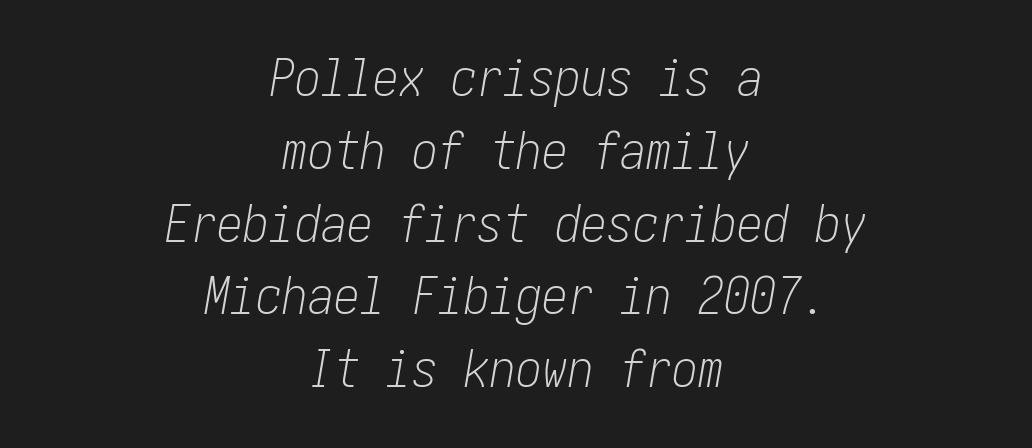
The image shows 52 px light, condensed type, italic (leaning right); set centered, normal line spacing (1.4x), normal letter spacing, not underlined; low stroke contrast and a medium x-height.
